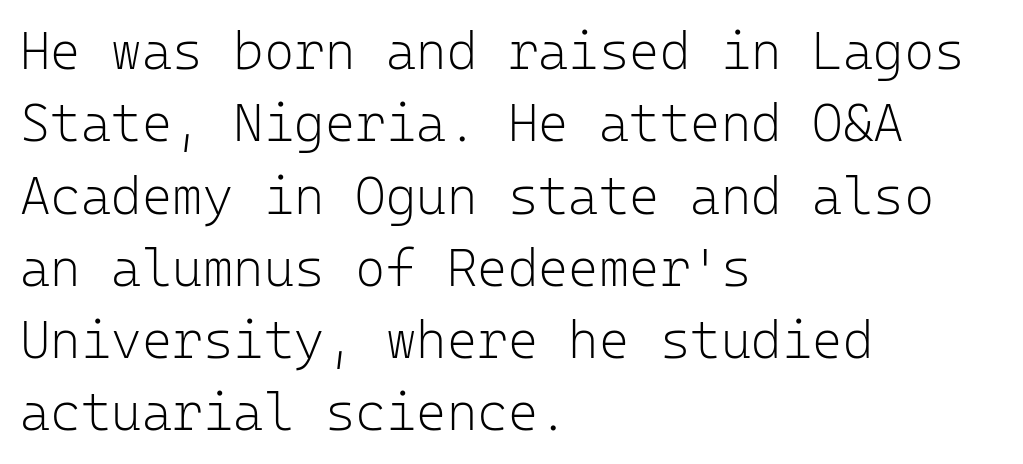
Q: Is the text bold? A: No.
Q: Is the text italic (slanted)? A: No, it is upright.
Q: Is the typeface a serif or a sans-serif typeface? A: Sans-serif.
Q: Is the text underlined? A: No.
Q: How is the paragraph aligned? A: Left-aligned.
Q: Is the spacing between letters normal or unusually wide? A: Normal.
Q: Is the spacing between lines tight, normal or loose? A: Normal.
Q: Width (condensed, normal, or wide)? A: Normal.
Q: Stroke contrast? A: Low.
Q: x-height? A: Medium.
Q: Monospaced? A: Yes.
